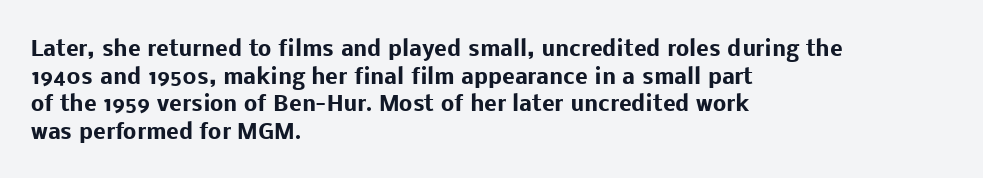
Q: Is the text bold? A: Yes.
Q: Is the text italic (slanted)? A: No, it is upright.
Q: Is the text underlined? A: No.
Q: How is the paragraph aligned? A: Left-aligned.
Q: Is the spacing between letters normal or unusually wide? A: Normal.
Q: Is the spacing between lines tight, normal or loose? A: Normal.
